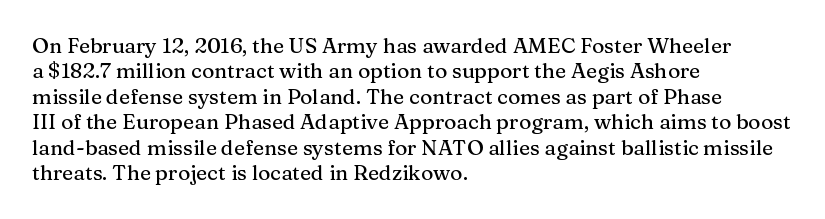
The image shows 21 px text type, upright; set left-aligned, line spacing 1.21x, normal letter spacing, not underlined.
